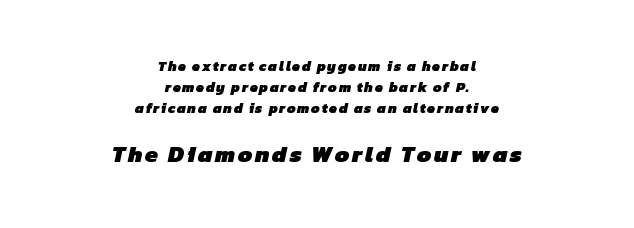
{"bold": "yes", "underline": "no", "align": "center", "line_spacing": "normal", "line_spacing_ratio": 1.5, "larger_block": "second", "size_ratio": 1.64, "glyph_px": 23}
